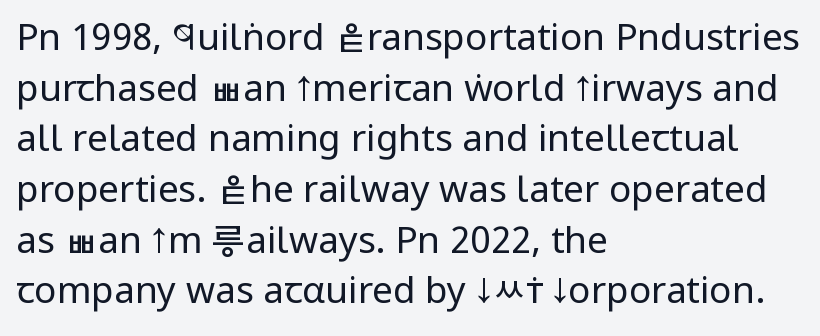
The image shows 37 px regular-weight, condensed sans-serif type, upright; set left-aligned, normal line spacing (1.37x), normal letter spacing, not underlined; low stroke contrast and a large x-height.
